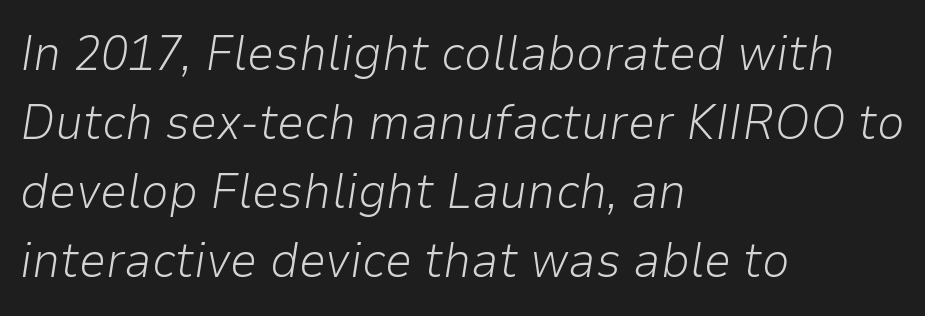
{"italic": "yes", "lean": "right", "slant_degrees": 9, "bold": "no", "weight": "light", "width": "normal", "stroke_contrast": "low", "x_height": "medium", "monospaced": "no", "underline": "no", "align": "left", "line_spacing": "normal", "line_spacing_ratio": 1.41, "letter_spacing": "normal", "letter_spacing_em": 0.0, "glyph_px": 49}
